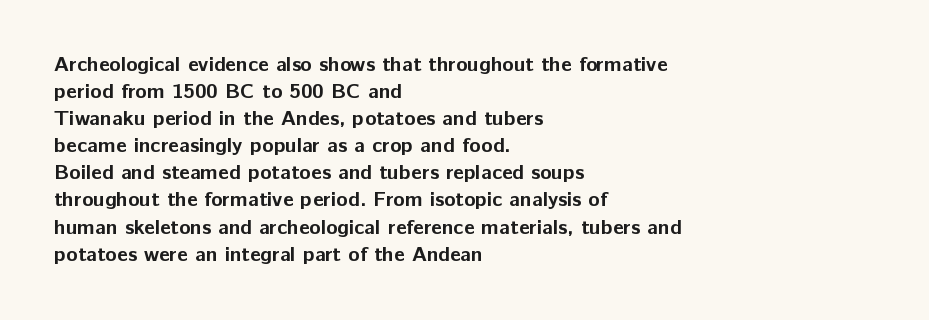
Q: Is the text bold? A: Yes.
Q: Is the text italic (slanted)? A: No, it is upright.
Q: Is the text underlined? A: No.
Q: How is the paragraph aligned? A: Left-aligned.
Q: Is the spacing between letters normal or unusually wide? A: Normal.
Q: Is the spacing between lines tight, normal or loose? A: Normal.
